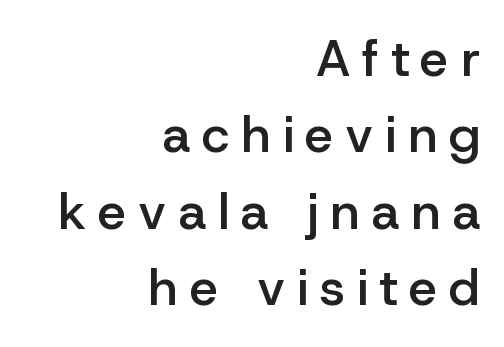
The image shows 51 px semibold sans-serif type, upright; set right-aligned, normal line spacing (1.5x), unusually wide letter spacing (+0.23 em), not underlined; low stroke contrast and a medium x-height.
